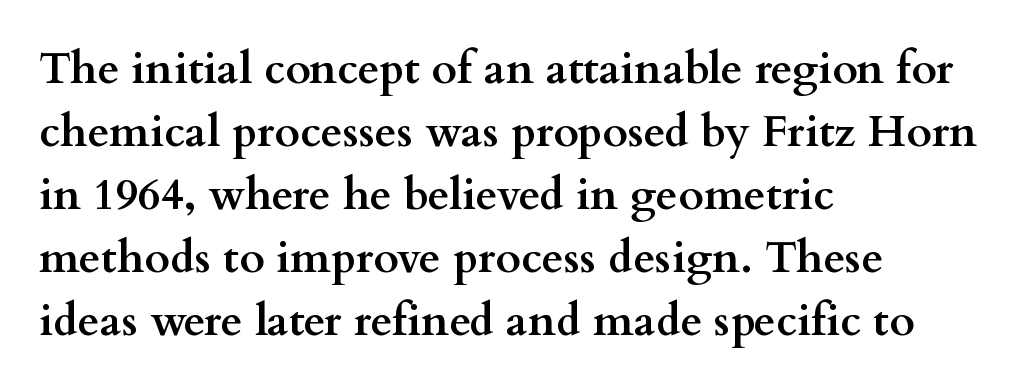
The image shows 44 px semibold, wide serif type, upright; set left-aligned, normal line spacing (1.43x), normal letter spacing, not underlined; medium stroke contrast and a small x-height.
